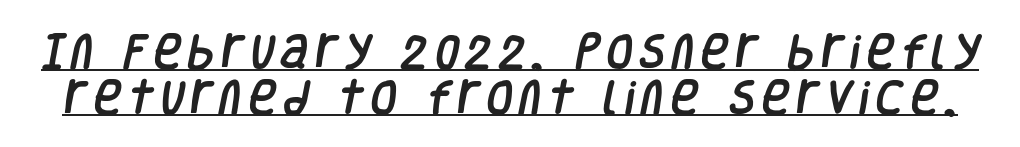
The image shows 38 px condensed sans-serif type; set line spacing 1.2x, underlined; low stroke contrast and a large x-height.
